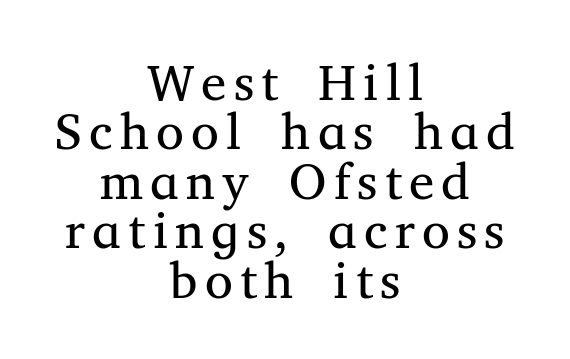
Each line is balanced around a shared central axis. Font category for this specimen: serif. The area under the type is left untouched. Very little white space separates one row of letters from the next.
